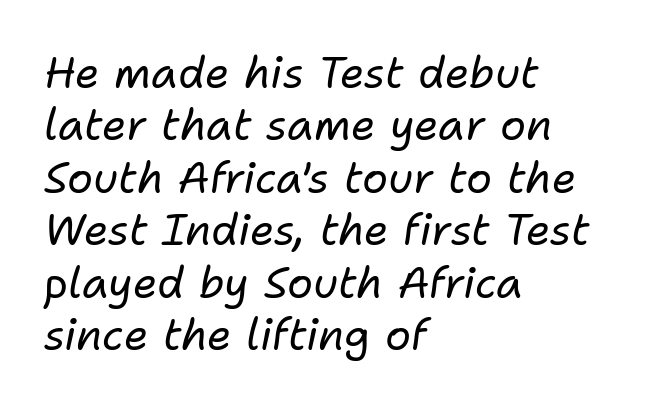
{"italic": "yes", "lean": "right", "slant_degrees": 11, "bold": "no", "weight": "regular", "width": "normal", "stroke_contrast": "low", "x_height": "medium", "monospaced": "no", "underline": "no", "align": "left", "line_spacing_ratio": 1.22, "letter_spacing": "normal", "letter_spacing_em": 0.0, "glyph_px": 43}
